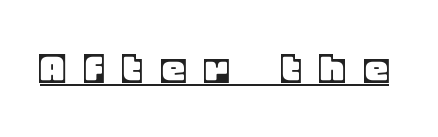
Q: Is the text italic (slanted)? A: No, it is upright.
Q: Is the text underlined? A: Yes.
Q: Is the spacing between letters normal or unusually wide? A: Unusually wide.
Q: Width (condensed, normal, or wide)? A: Normal.
Q: x-height? A: Large.
Q: Monospaced? A: No.
